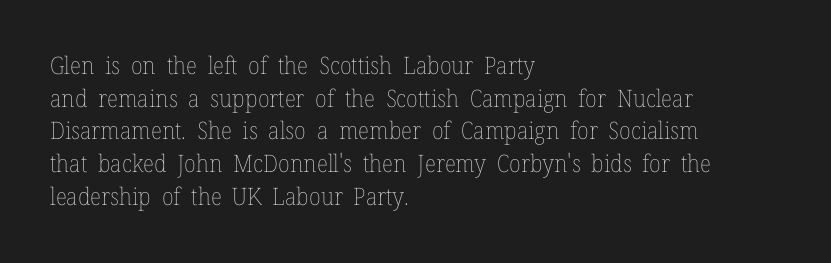
The image shows 24 px text type, upright; set left-aligned, normal line spacing (1.36x), normal letter spacing, not underlined.
